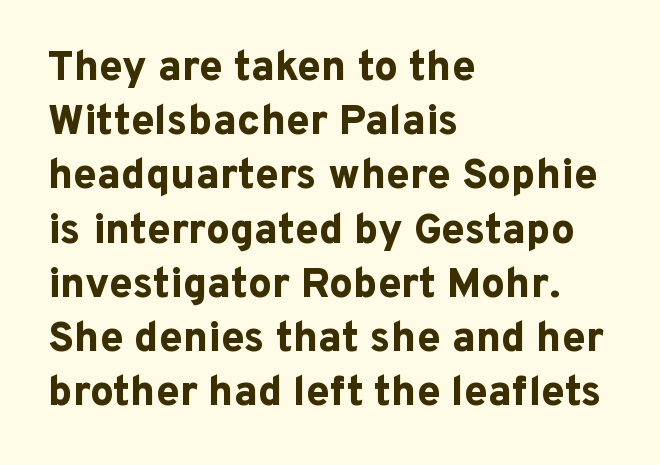
The image shows 42 px bold sans-serif type, upright; set left-aligned, normal line spacing (1.29x), normal letter spacing, not underlined; low stroke contrast and a medium x-height.
